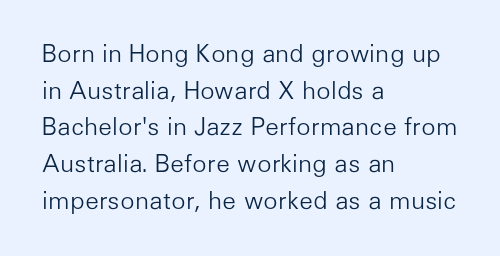
Q: Is the text bold? A: No.
Q: Is the text italic (slanted)? A: No, it is upright.
Q: Is the text underlined? A: No.
Q: How is the paragraph aligned? A: Left-aligned.
Q: Is the spacing between letters normal or unusually wide? A: Normal.
Q: Is the spacing between lines tight, normal or loose? A: Normal.
